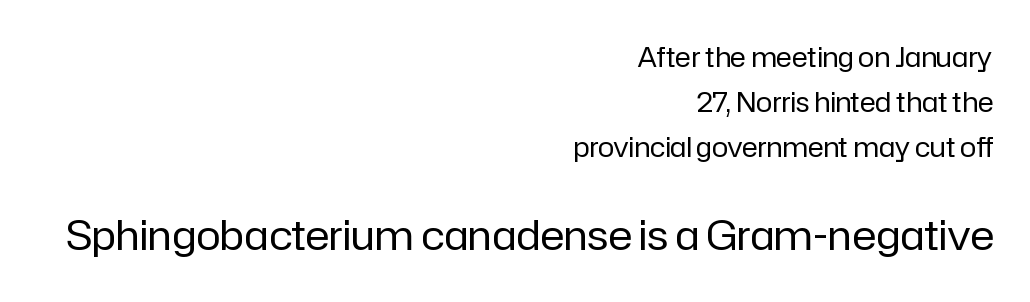
{"serif": "no", "italic": "no", "bold": "no", "weight": "regular", "width": "normal", "stroke_contrast": "low", "x_height": "medium", "monospaced": "no", "underline": "no", "align": "right", "line_spacing": "normal", "line_spacing_ratio": 1.67, "letter_spacing": "normal", "letter_spacing_em": 0.0, "larger_block": "second", "size_ratio": 1.52, "glyph_px": 41}
